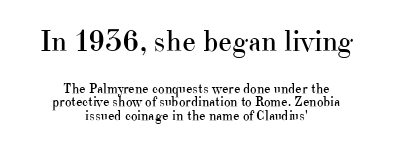
This rendering features lettering with no underline. No extra ink here — the face is not bold. Is there much room between lines? No — they nearly touch. Looks like regular typesetting: each glyph gets only the width it needs.
